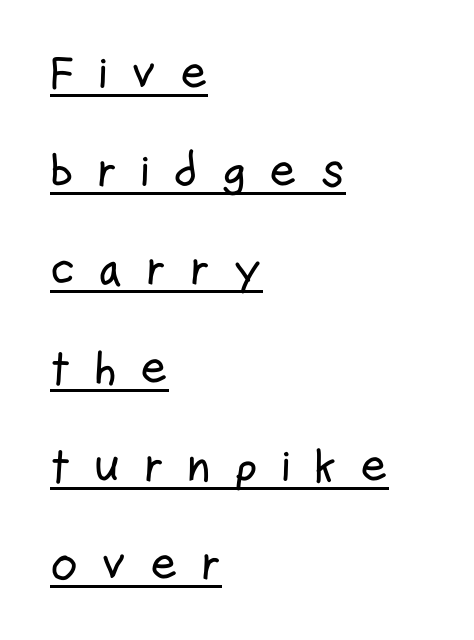
Q: Is the text italic (slanted)? A: No, it is upright.
Q: Is the typeface a serif or a sans-serif typeface? A: Sans-serif.
Q: Is the text underlined? A: Yes.
Q: How is the paragraph aligned? A: Left-aligned.
Q: Is the spacing between letters normal or unusually wide? A: Unusually wide.
Q: Is the spacing between lines tight, normal or loose? A: Loose.
Q: Width (condensed, normal, or wide)? A: Condensed.
Q: Stroke contrast? A: Low.
Q: x-height? A: Medium.
Q: Monospaced? A: No.
